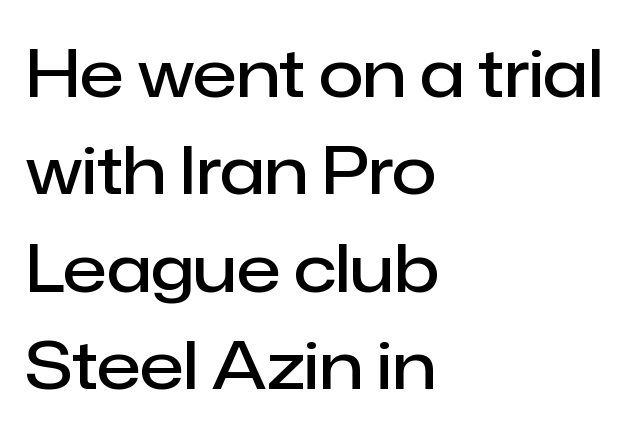
{"serif": "no", "italic": "no", "bold": "semi", "weight": "semibold", "width": "normal", "stroke_contrast": "low", "x_height": "medium", "monospaced": "no", "underline": "no", "align": "left", "line_spacing": "normal", "line_spacing_ratio": 1.5, "letter_spacing": "normal", "letter_spacing_em": 0.0, "glyph_px": 65}
